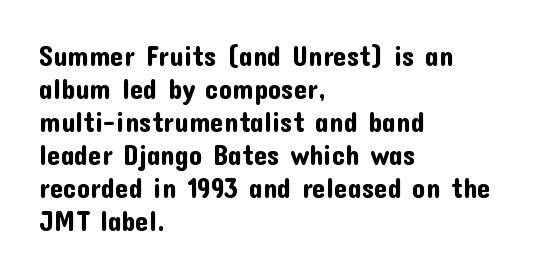
{"italic": "no", "underline": "no", "align": "left", "line_spacing_ratio": 1.22, "letter_spacing": "normal", "letter_spacing_em": 0.0, "glyph_px": 27}
